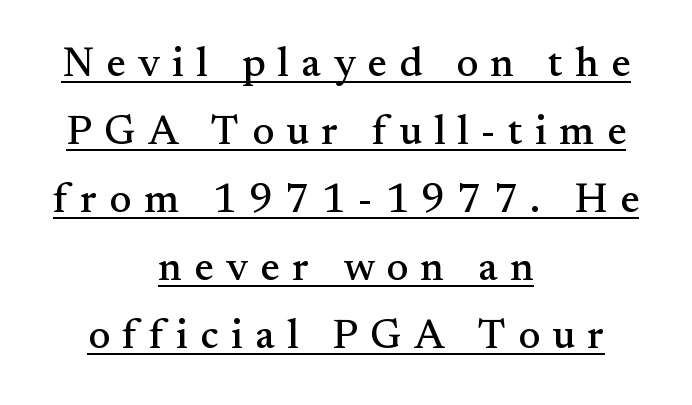
The letters are spread apart with noticeably loose tracking. Each letter keeps its own natural width here, so spacing adapts to shape. Somebody hit Ctrl+U on this one — the words are underlined. A typesetter would call this leading conventional body-copy spacing. Which margin do the lines hug? Neither — every line sits in the middle. Letterform terminals end in serifs throughout the passage.
